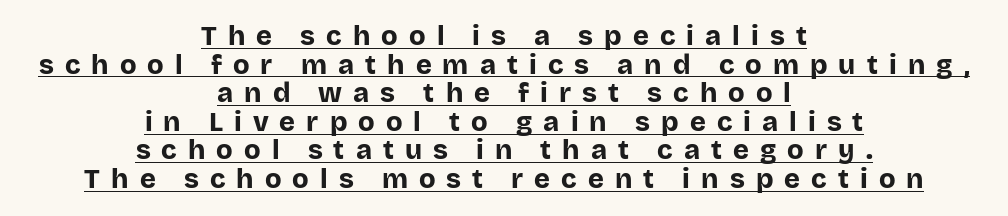
Emphasis is given by a line drawn under the lettering. Each word looks stretched out because of the extra space between its letters. Typeset on center — no edge is straight. As a designer I'd log this as weight 700, bold. Italic: no, the glyphs are upright roman.
